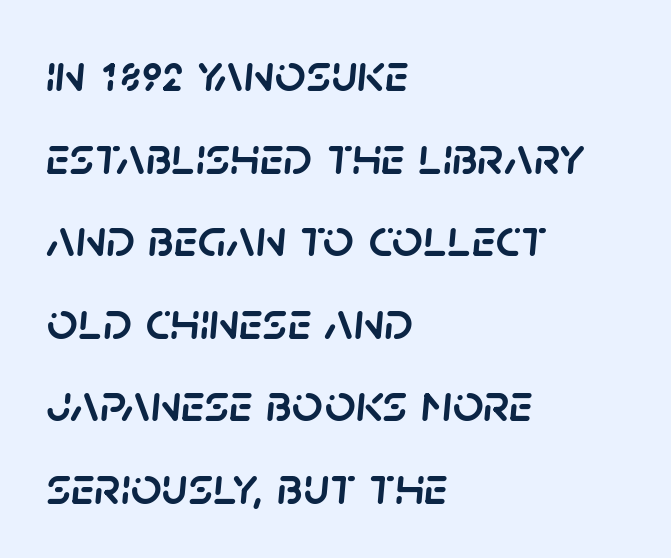
Q: Is the text italic (slanted)? A: Yes, it leans right by about 5 degrees.
Q: Is the text underlined? A: No.
Q: How is the paragraph aligned? A: Left-aligned.
Q: Is the spacing between letters normal or unusually wide? A: Normal.
Q: Is the spacing between lines tight, normal or loose? A: Normal.
Q: Width (condensed, normal, or wide)? A: Normal.
Q: Stroke contrast? A: Low.
Q: x-height? A: Large.
Q: Monospaced? A: No.
